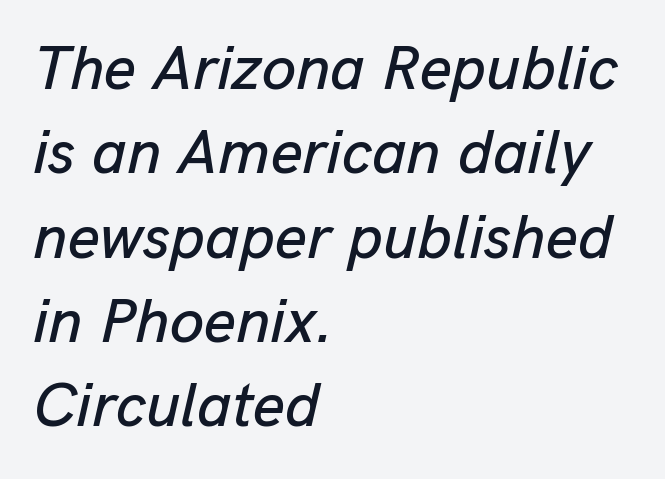
Reading down the column, the eye jumps a familiar distance to each next line. Is this a fixed-width face? No — the glyphs have proportional, varying widths. Visually the block forms a straight wall on the left and a jagged coastline on the right. The passage shown leans; its letterforms are oblique. Plain, unruled lines of type.
